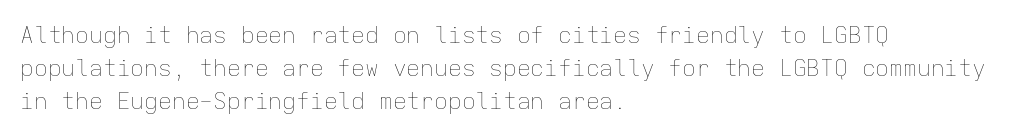
Honestly, the row spacing looks completely unremarkable. Caption: face not bold, strokes unweighted. Posture: vertical. This rendering features lettering with no underline. The setting favours the left margin, as ordinary paragraphs usually do.
